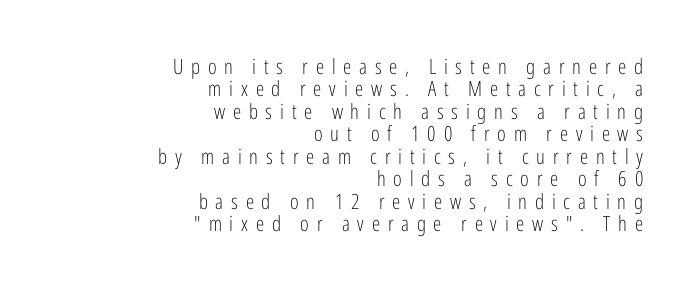
{"italic": "no", "bold": "no", "underline": "no", "align": "right", "line_spacing": "tight", "line_spacing_ratio": 1.07, "letter_spacing": "wide", "letter_spacing_em": 0.37, "glyph_px": 21}
